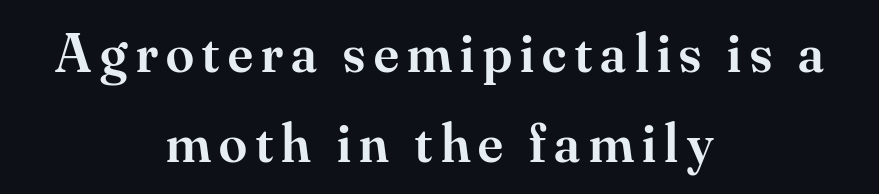
{"serif": "yes", "italic": "no", "bold": "semi", "weight": "semibold", "width": "normal", "stroke_contrast": "medium", "x_height": "small", "monospaced": "no", "underline": "no", "align": "center", "line_spacing": "normal", "line_spacing_ratio": 1.6, "glyph_px": 56}
